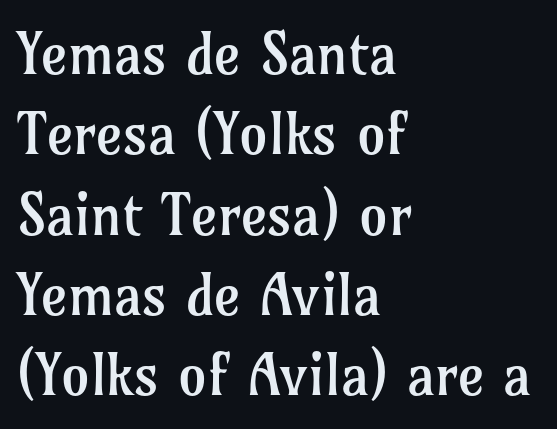
{"serif": "yes", "italic": "no", "bold": "no", "weight": "regular", "width": "normal", "stroke_contrast": "low", "x_height": "medium", "monospaced": "no", "underline": "no", "align": "left", "line_spacing": "normal", "line_spacing_ratio": 1.41, "letter_spacing": "normal", "letter_spacing_em": 0.0, "glyph_px": 57}
